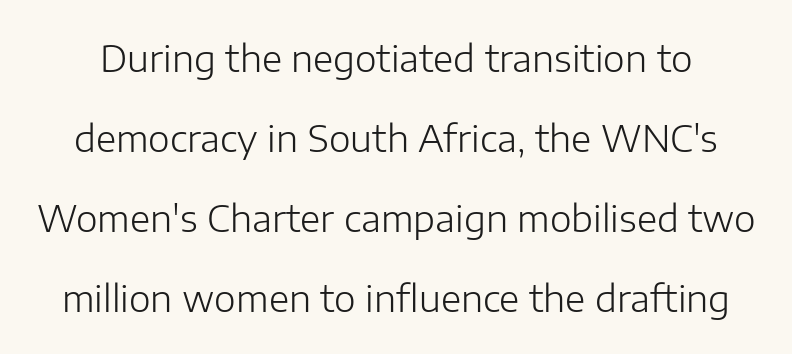
Look at the tracking — it's just the regular setting, nothing added. Is this a fixed-width face? No — the glyphs have proportional, varying widths. Is the type heavy? It reads as light-to-regular instead. This sample uses an upright cut, with every glyph sitting square on the baseline. These lines are composed in type without serifs. The glyphs are unaccompanied by any horizontal stroke below them.
